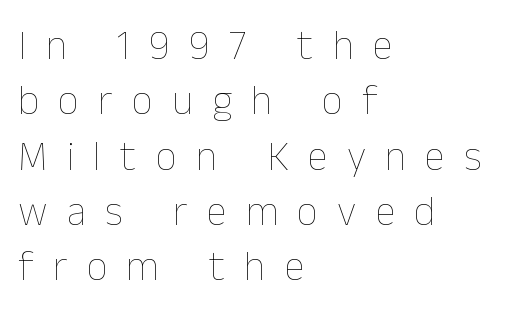
If you drew a line through each stem, it would be perfectly vertical. Look at the tracking — it's clearly loosened, letters drifting apart. Check under the words: just untouched page. Normally led — the rows are evenly, conventionally spaced. These lines are rendered in a variable-pitch font. Letters have the restrained weight of plain body copy at most.
